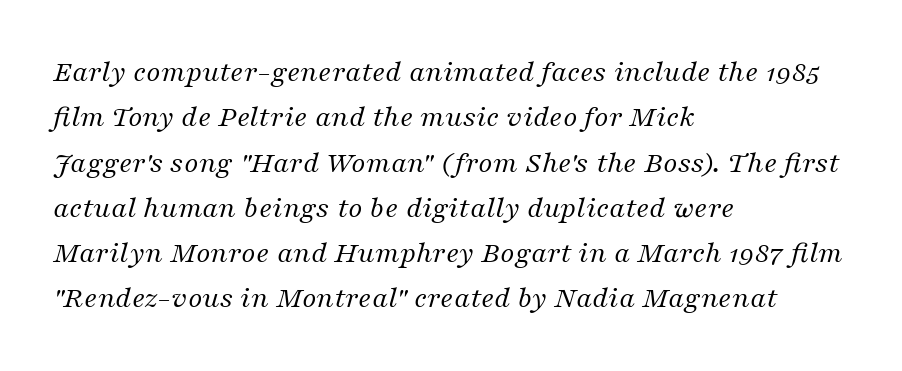
Q: Is the text bold? A: No.
Q: Is the text italic (slanted)? A: Yes, it leans right by about 16 degrees.
Q: Is the typeface a serif or a sans-serif typeface? A: Serif.
Q: Is the text underlined? A: No.
Q: How is the paragraph aligned? A: Left-aligned.
Q: Is the spacing between letters normal or unusually wide? A: Normal.
Q: Is the spacing between lines tight, normal or loose? A: Normal.
Q: Width (condensed, normal, or wide)? A: Normal.
Q: Stroke contrast? A: Medium.
Q: x-height? A: Medium.
Q: Monospaced? A: No.
